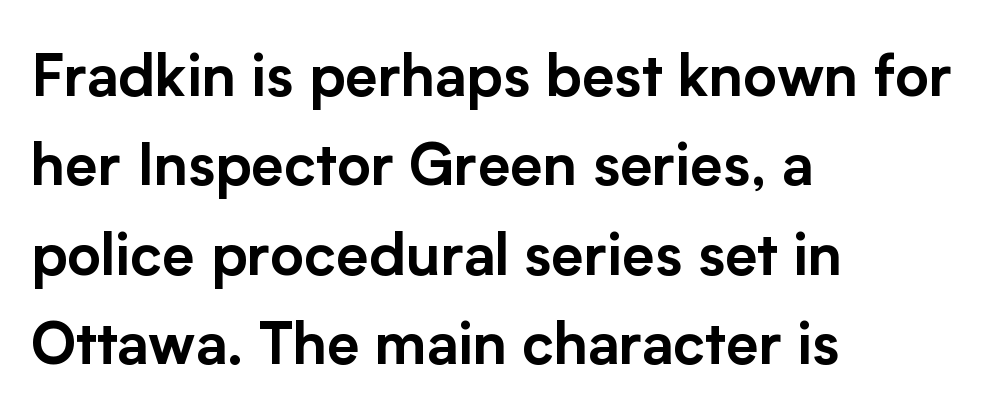
{"serif": "no", "italic": "no", "width": "normal", "stroke_contrast": "low", "x_height": "medium", "monospaced": "no", "underline": "no", "align": "left", "line_spacing": "normal", "line_spacing_ratio": 1.54, "letter_spacing": "normal", "letter_spacing_em": 0.0, "glyph_px": 58}
